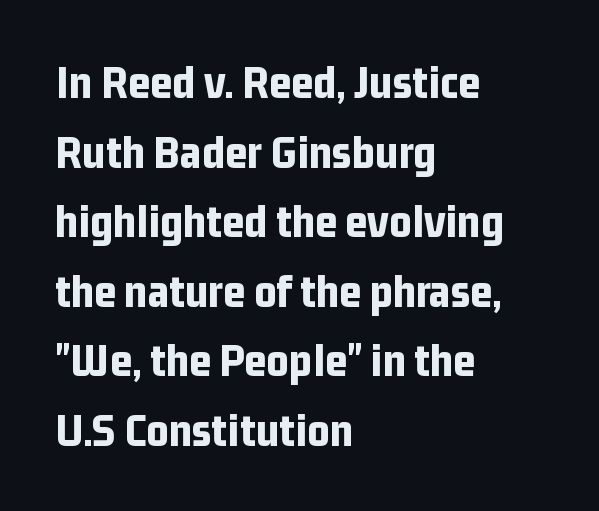
Q: Is the text bold? A: Yes.
Q: Is the text italic (slanted)? A: No, it is upright.
Q: Is the typeface a serif or a sans-serif typeface? A: Sans-serif.
Q: Is the text underlined? A: No.
Q: How is the paragraph aligned? A: Left-aligned.
Q: Is the spacing between letters normal or unusually wide? A: Normal.
Q: Is the spacing between lines tight, normal or loose? A: Normal.
Q: Width (condensed, normal, or wide)? A: Condensed.
Q: Stroke contrast? A: Low.
Q: x-height? A: Medium.
Q: Monospaced? A: No.
